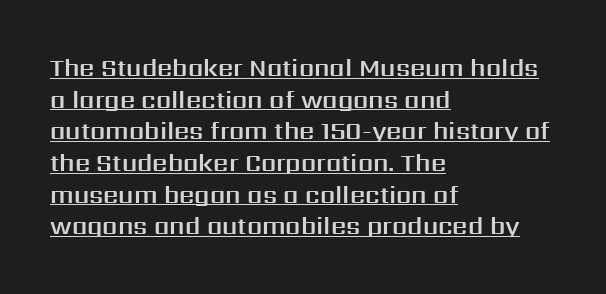
{"italic": "no", "underline": "yes", "align": "left", "line_spacing": "normal", "line_spacing_ratio": 1.32, "letter_spacing": "normal", "letter_spacing_em": 0.0, "glyph_px": 24}
